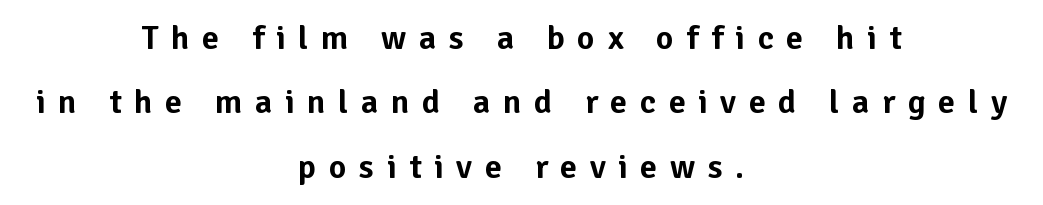
Q: Is the text italic (slanted)? A: No, it is upright.
Q: Is the typeface a serif or a sans-serif typeface? A: Sans-serif.
Q: Is the text underlined? A: No.
Q: How is the paragraph aligned? A: Centered.
Q: Is the spacing between letters normal or unusually wide? A: Unusually wide.
Q: Width (condensed, normal, or wide)? A: Normal.
Q: Stroke contrast? A: Low.
Q: x-height? A: Medium.
Q: Monospaced? A: No.
